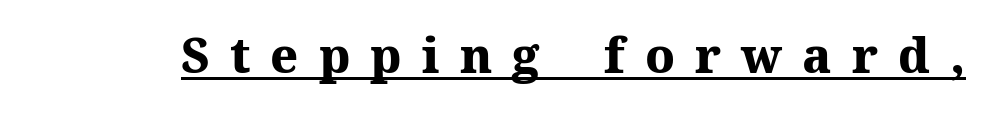
{"serif": "yes", "italic": "no", "bold": "yes", "weight": "heavy", "width": "normal", "stroke_contrast": "medium", "x_height": "medium", "monospaced": "no", "underline": "yes", "letter_spacing": "wide", "letter_spacing_em": 0.42, "glyph_px": 48}
